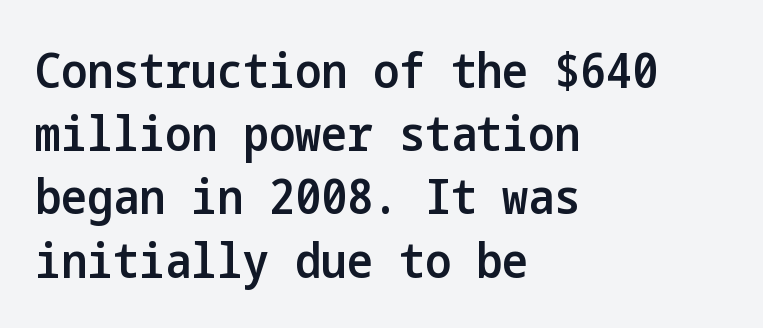
Stems and bowls a touch heavier than normal — semibold. Vertical spacing — default. The face used here is a sans, in the tradition of grotesques and geometrics. In CSS terms this would be text-align: left.
